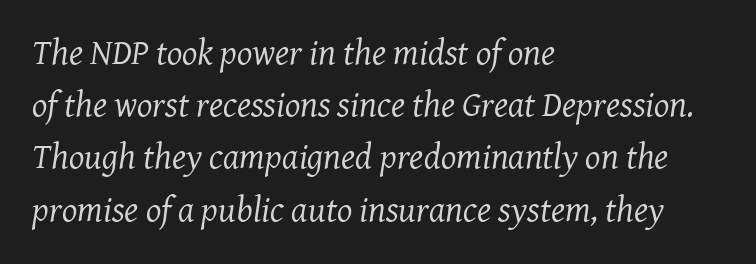
Q: Is the text bold? A: No.
Q: Is the text italic (slanted)? A: Yes, it leans right by about 8 degrees.
Q: Is the typeface a serif or a sans-serif typeface? A: Serif.
Q: Is the text underlined? A: No.
Q: How is the paragraph aligned? A: Left-aligned.
Q: Is the spacing between letters normal or unusually wide? A: Normal.
Q: Is the spacing between lines tight, normal or loose? A: Normal.
Q: Width (condensed, normal, or wide)? A: Normal.
Q: Stroke contrast? A: Medium.
Q: x-height? A: Medium.
Q: Monospaced? A: No.
